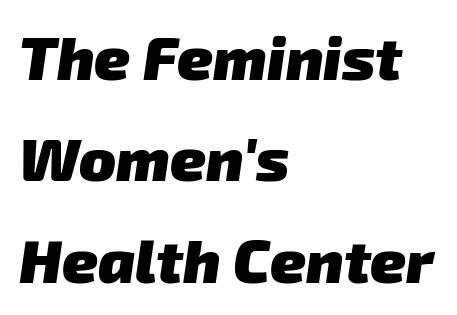
One glance says typical: line gaps are just what's usual. Compared with an ordinary text face, these strokes are far heavier — a full bold. Every row of glyphs begins at an identical x-position on the left. What stands out about the letter spacing? Nothing — it is the standard amount. Letterform terminals end flat and unadorned throughout the passage.
